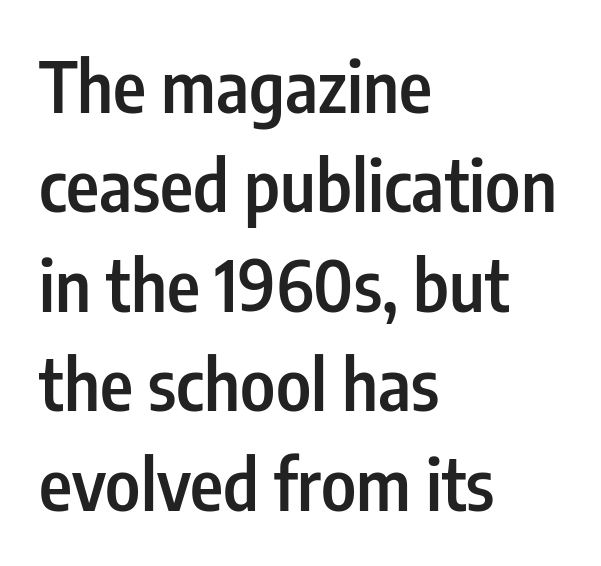
{"serif": "no", "italic": "no", "bold": "semi", "weight": "semibold", "width": "condensed", "stroke_contrast": "low", "x_height": "medium", "monospaced": "no", "underline": "no", "align": "left", "line_spacing": "normal", "line_spacing_ratio": 1.4, "letter_spacing": "normal", "letter_spacing_em": 0.0, "glyph_px": 71}
